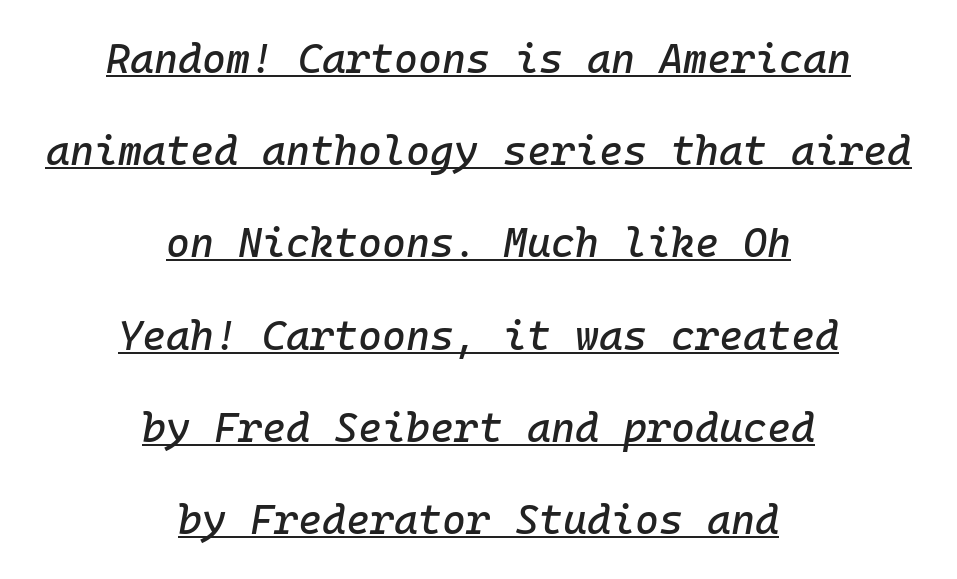
Q: Is the text italic (slanted)? A: Yes, it leans right by about 10 degrees.
Q: Is the text underlined? A: Yes.
Q: How is the paragraph aligned? A: Centered.
Q: Is the spacing between letters normal or unusually wide? A: Normal.
Q: Is the spacing between lines tight, normal or loose? A: Loose.
Q: Width (condensed, normal, or wide)? A: Normal.
Q: Stroke contrast? A: Low.
Q: x-height? A: Medium.
Q: Monospaced? A: Yes.
